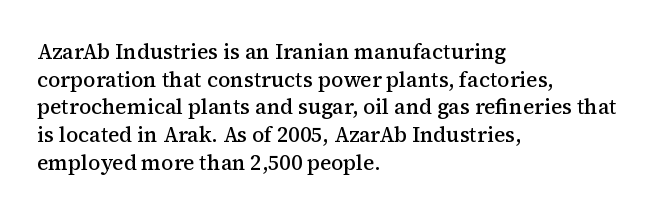
{"italic": "no", "bold": "semi", "underline": "no", "align": "left", "line_spacing": "normal", "line_spacing_ratio": 1.32, "letter_spacing": "normal", "letter_spacing_em": 0.0, "glyph_px": 21}
